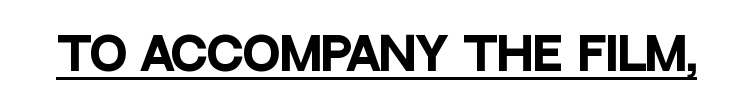
The axis of the letterforms is exactly vertical. Summary of weight: heavy, a full bold. Check where the strokes stop: nothing finishes them off — pure sans. Spacing verdict: proportional, widths tailored to each character. Nothing unusual about the tracking: characters are spaced as the font intends. The face used here appears with an underline applied.
